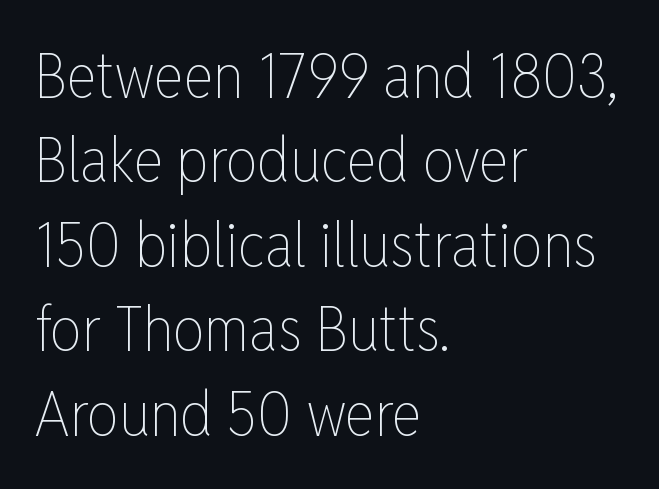
{"italic": "no", "bold": "no", "weight": "thin", "width": "condensed", "stroke_contrast": "low", "x_height": "medium", "monospaced": "no", "underline": "no", "align": "left", "line_spacing": "normal", "line_spacing_ratio": 1.34, "letter_spacing": "normal", "letter_spacing_em": 0.0, "glyph_px": 63}
